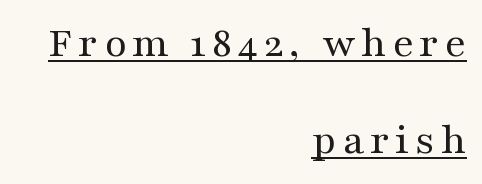
Leading is clearly above the norm, producing a sparse column. Spacing verdict: proportional, widths tailored to each character. Casual observation: everything's shoved over to the right. Observe the serifs anchoring each vertical stroke in this sample. If you drew a line through each stem, it would be perfectly vertical.
